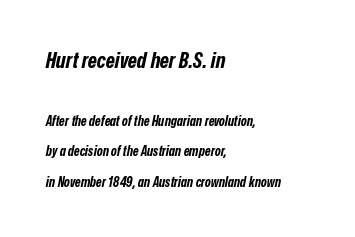
The image shows 22 px bold type, italic (leaning right); set left-aligned, loose line spacing (2.18x), normal letter spacing, not underlined; the first (top) block is 1.57x larger.
